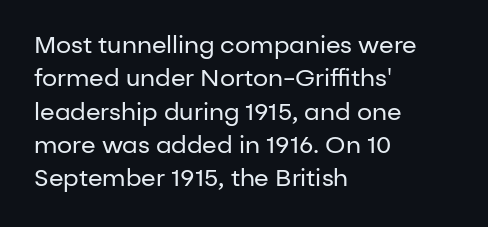
The letterforms sit at book weight or below. Posture: straight, roman, zero tilt. Tracking value appears to be zero — textbook default spacing. The passage shown stacks its lines at a standard gap. Is the block centered? No — it sits flush against the left margin. The foot of each line stays bare and open.
